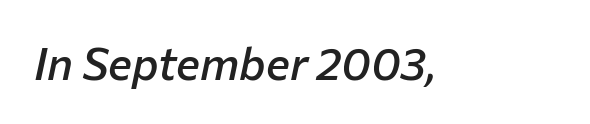
The image shows 45 px semibold type, italic (leaning right); set normal letter spacing, not underlined; low stroke contrast and a medium x-height.
